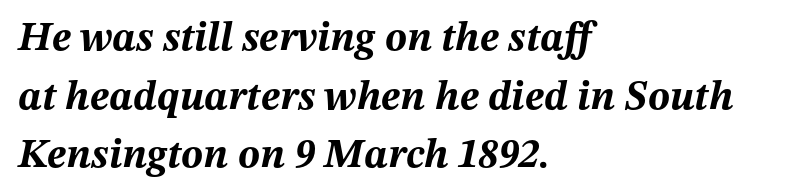
The image shows 41 px bold type, italic (leaning right); set left-aligned, normal line spacing (1.43x), normal letter spacing, not underlined; medium stroke contrast and a medium x-height.
